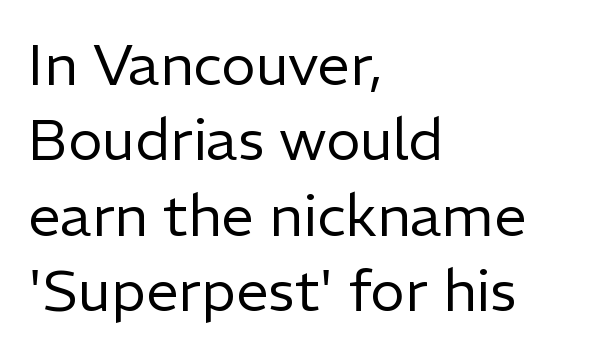
Posture: vertical. Reading down the block, your eye returns to a fixed left position each line. No heavy texture on the line: the type isn't bold. Is the letter spacing exaggerated? No — it looks like the ordinary default. Is this a sans? Yes — the strokes have no serifs.
